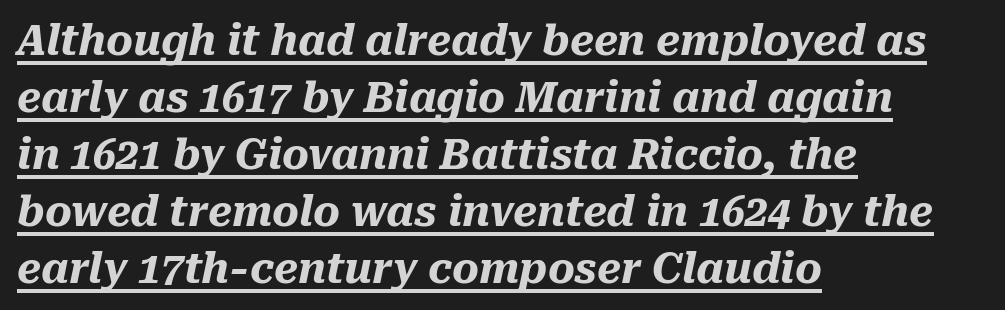
This sample uses an oblique cut, with every glyph tilted off the vertical. Is this a fixed-width face? No — the glyphs have proportional, varying widths. Baseline-to-baseline distance is the conventional proportion of letter height. Is the letter spacing exaggerated? No — it looks like the ordinary default. Weight: bold. Students, observe the line beneath the letters — that is underlining.
